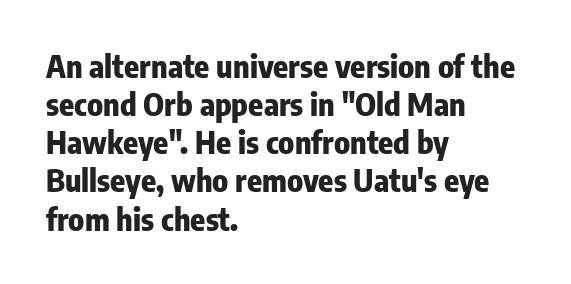
Q: Is the text bold? A: Yes.
Q: Is the text italic (slanted)? A: No, it is upright.
Q: Is the typeface a serif or a sans-serif typeface? A: Sans-serif.
Q: Is the text underlined? A: No.
Q: How is the paragraph aligned? A: Left-aligned.
Q: Is the spacing between letters normal or unusually wide? A: Normal.
Q: Width (condensed, normal, or wide)? A: Condensed.
Q: Stroke contrast? A: Low.
Q: x-height? A: Medium.
Q: Monospaced? A: No.
